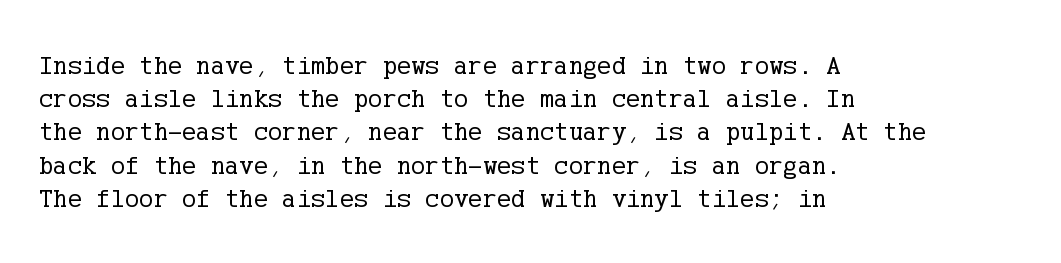
The image shows 27 px text type, upright; set left-aligned, line spacing 1.23x, normal letter spacing, not underlined.
